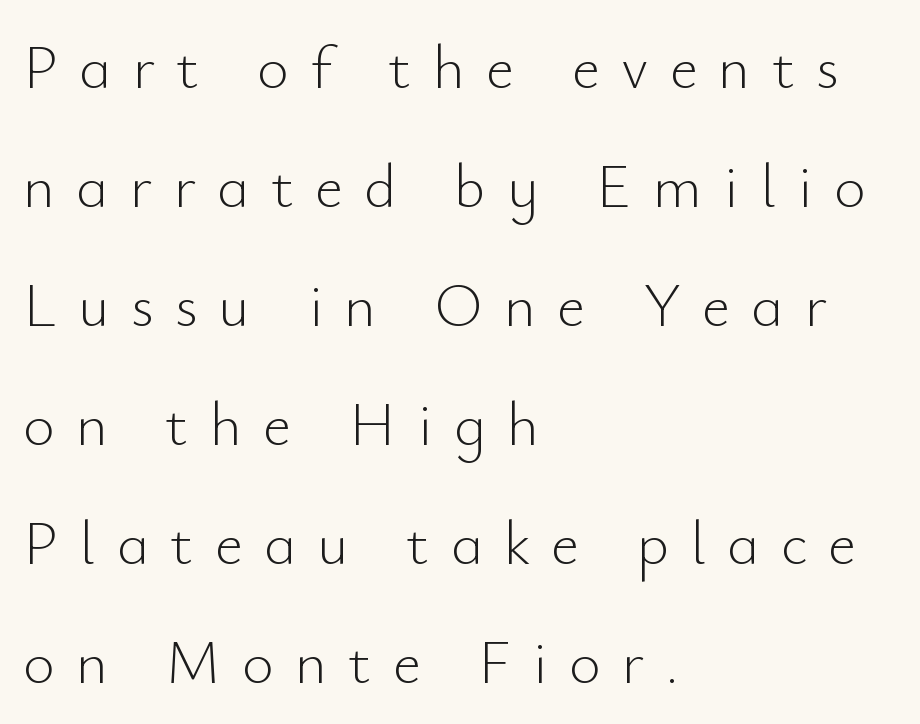
Reading down the column, the eye jumps a long way to each next line. The ragged edge is on the right, which tells us the setting is flush left. Spacing verdict: proportional, widths tailored to each character. Think standard paragraph weight, or any step lighter than that. Here the glyphs are tracked loosely, breaking word shapes into spaced letters. The designer went with a sans here, leaving each stem footless.
